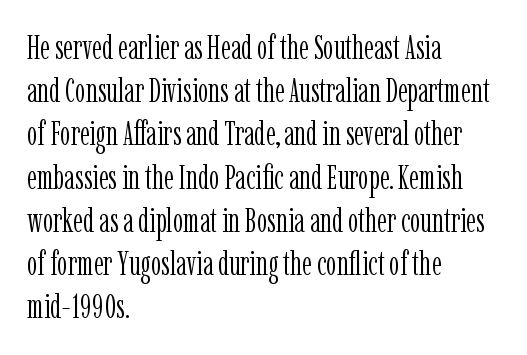
The image shows 33 px light, condensed serif type, upright; set left-aligned, normal line spacing (1.31x), normal letter spacing, not underlined; low stroke contrast and a medium x-height.
